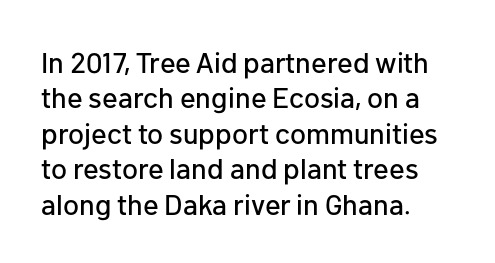
The image shows 29 px sans-serif type, upright; set left-aligned, line spacing 1.22x, normal letter spacing, not underlined; low stroke contrast and a medium x-height.
